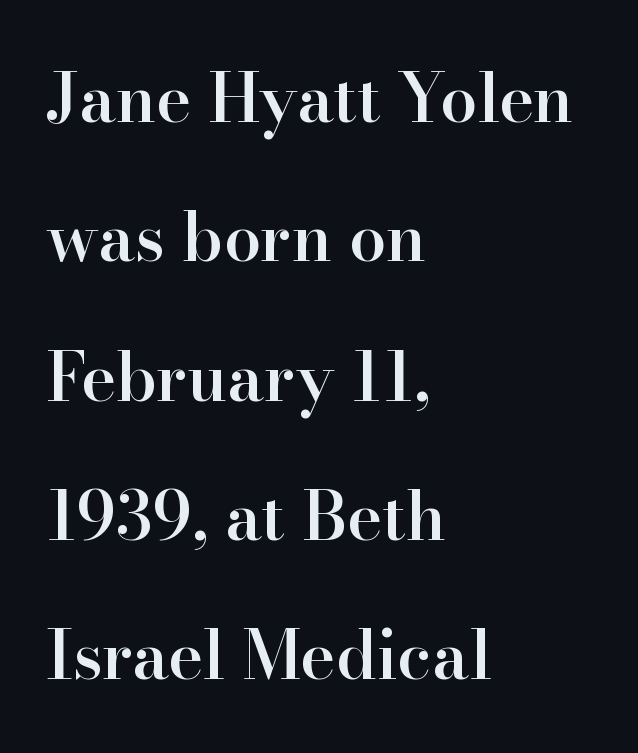
Q: Is the text bold? A: Semi-bold.
Q: Is the text italic (slanted)? A: No, it is upright.
Q: Is the typeface a serif or a sans-serif typeface? A: Serif.
Q: Is the text underlined? A: No.
Q: How is the paragraph aligned? A: Left-aligned.
Q: Is the spacing between letters normal or unusually wide? A: Normal.
Q: Is the spacing between lines tight, normal or loose? A: Loose.
Q: Width (condensed, normal, or wide)? A: Normal.
Q: Stroke contrast? A: High.
Q: x-height? A: Small.
Q: Monospaced? A: No.
